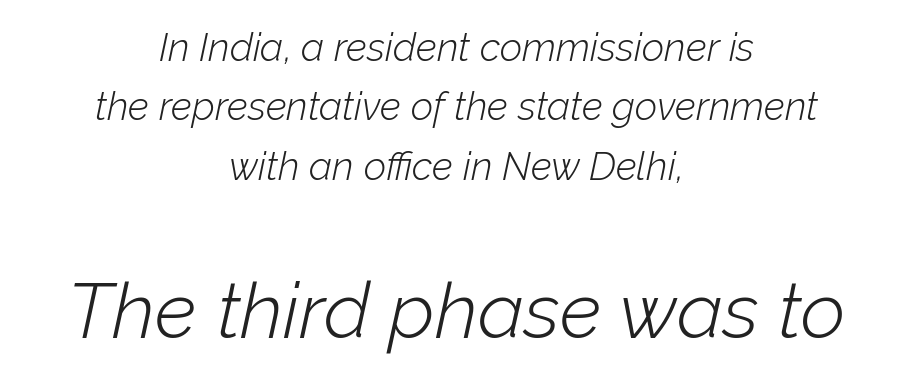
{"italic": "yes", "lean": "right", "slant_degrees": 12, "bold": "no", "weight": "light", "width": "normal", "stroke_contrast": "low", "x_height": "medium", "monospaced": "no", "underline": "no", "align": "center", "line_spacing": "normal", "line_spacing_ratio": 1.52, "letter_spacing": "normal", "letter_spacing_em": 0.0, "larger_block": "second", "size_ratio": 2.0, "glyph_px": 78}
